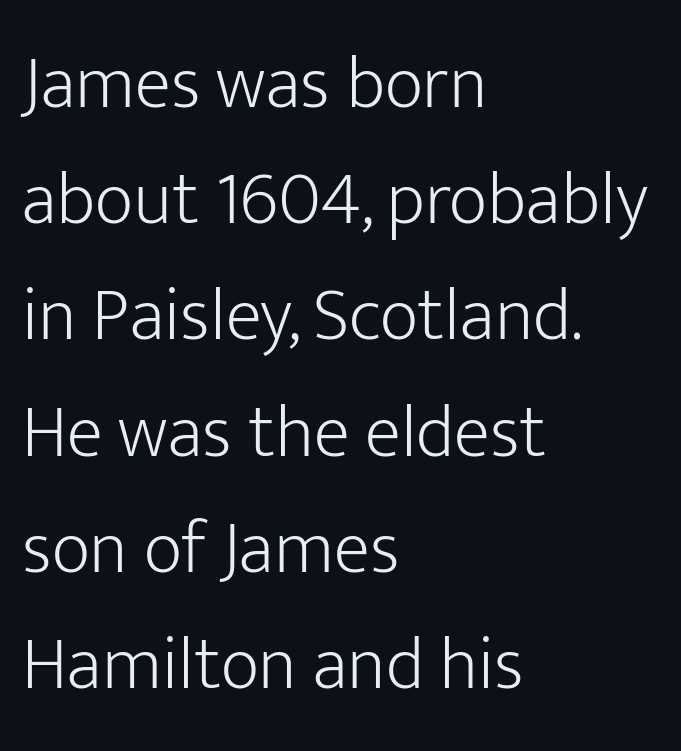
{"serif": "no", "italic": "no", "bold": "no", "weight": "light", "width": "normal", "stroke_contrast": "low", "x_height": "medium", "monospaced": "no", "underline": "no", "align": "left", "line_spacing": "normal", "line_spacing_ratio": 1.55, "letter_spacing": "normal", "letter_spacing_em": 0.0, "glyph_px": 75}
